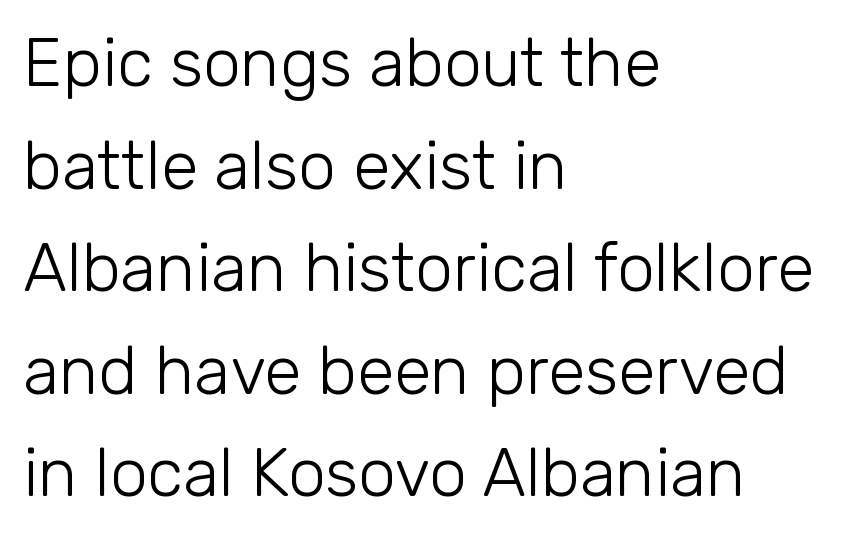
The image shows 67 px light sans-serif type, upright; set left-aligned, normal line spacing (1.53x), normal letter spacing, not underlined; low stroke contrast and a medium x-height.
